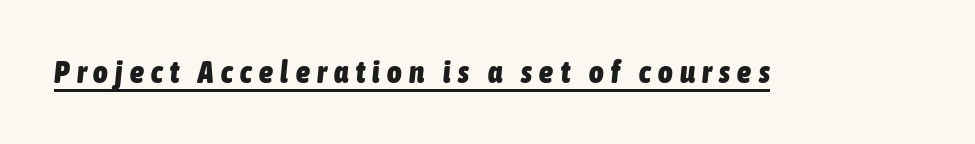
The image shows 31 px heavy, condensed type, italic (leaning right); set unusually wide letter spacing (+0.24 em), underlined; low stroke contrast and a medium x-height.
